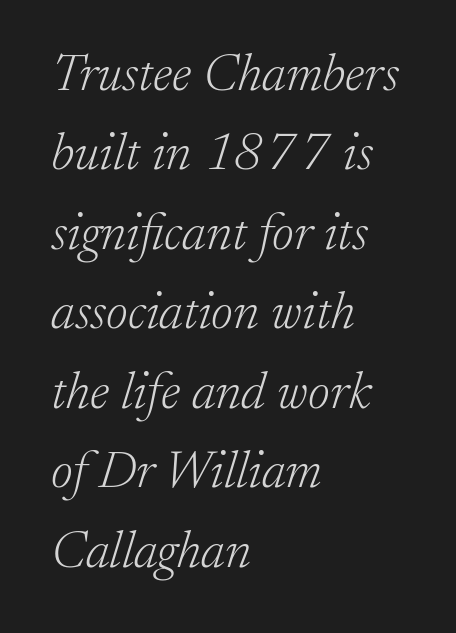
The horizontal fit of the characters is conventional and even. The rendering uses a moderate line-height, typical for paragraphs. The glyphs look as if they've been sheared to an angle. The characters are drawn with everyday or finer stroke widths.
